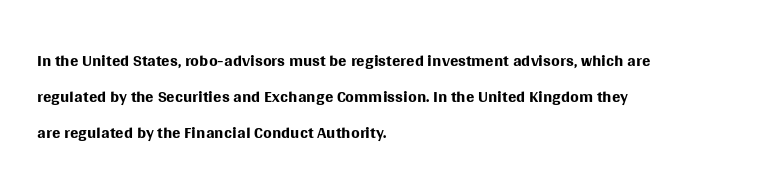
Q: Is the text bold? A: No.
Q: Is the text italic (slanted)? A: No, it is upright.
Q: Is the text underlined? A: No.
Q: How is the paragraph aligned? A: Left-aligned.
Q: Is the spacing between letters normal or unusually wide? A: Normal.
Q: Is the spacing between lines tight, normal or loose? A: Normal.
